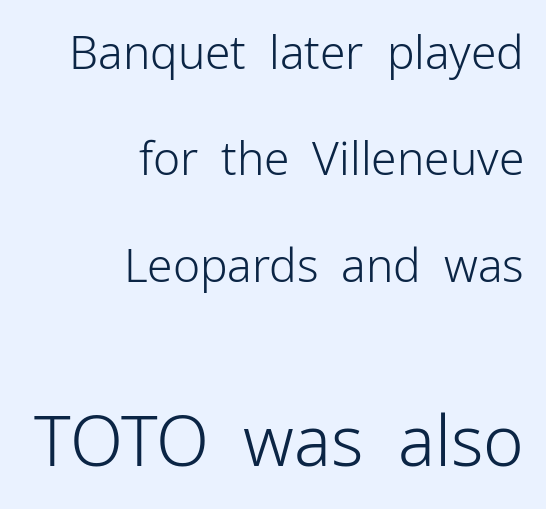
Q: Is the text bold? A: No.
Q: Is the text italic (slanted)? A: No, it is upright.
Q: Is the typeface a serif or a sans-serif typeface? A: Sans-serif.
Q: Is the text underlined? A: No.
Q: How is the paragraph aligned? A: Right-aligned.
Q: Is the spacing between letters normal or unusually wide? A: Normal.
Q: Is the spacing between lines tight, normal or loose? A: Loose.
Q: Which block of text is set in a larger size, the first (top) or the second (bottom)? A: The second (bottom) one.
Q: Width (condensed, normal, or wide)? A: Normal.
Q: Stroke contrast? A: Low.
Q: x-height? A: Medium.
Q: Monospaced? A: No.
